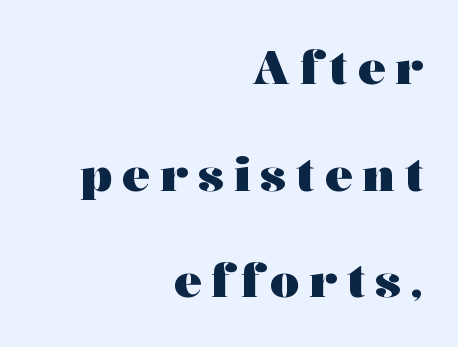
{"serif": "yes", "italic": "no", "bold": "yes", "weight": "heavy", "width": "wide", "stroke_contrast": "medium", "x_height": "medium", "monospaced": "no", "underline": "no", "align": "right", "line_spacing": "loose", "line_spacing_ratio": 2.32, "letter_spacing": "wide", "letter_spacing_em": 0.22, "glyph_px": 46}
